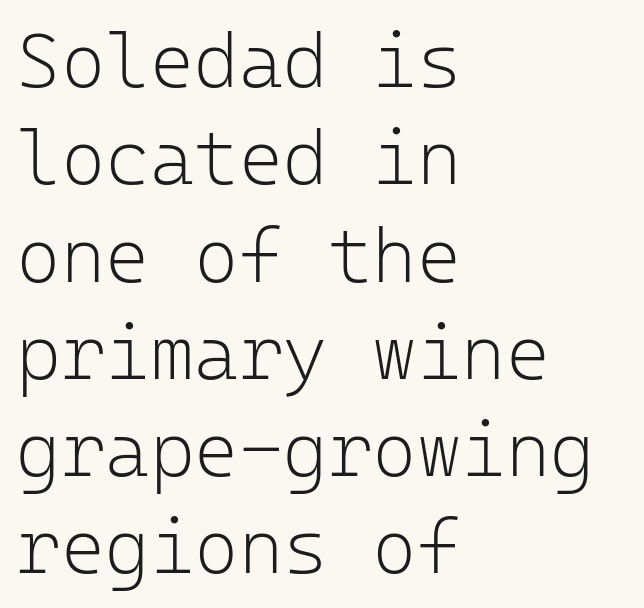
{"serif": "no", "italic": "no", "bold": "no", "weight": "light", "width": "normal", "stroke_contrast": "low", "x_height": "medium", "monospaced": "yes", "underline": "no", "align": "left", "line_spacing": "normal", "line_spacing_ratio": 1.28, "letter_spacing": "normal", "letter_spacing_em": 0.0, "glyph_px": 76}
